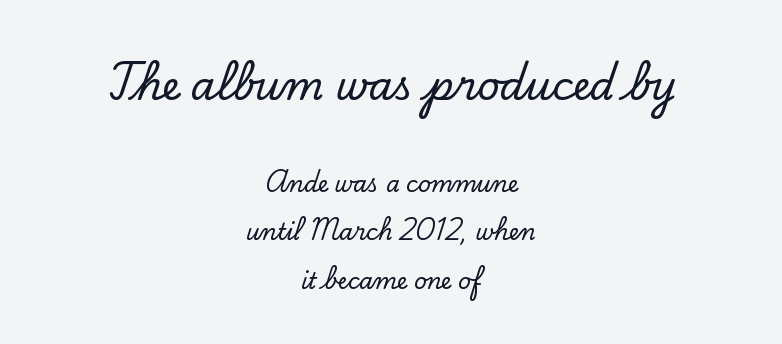
Character widths vary here, with narrow letters taking less room than wide ones. In terms of leading, this rendering errs on the spacious side. Two sizes are in play, and the larger belongs to the first block. A typesetter would call this zero additional tracking.
